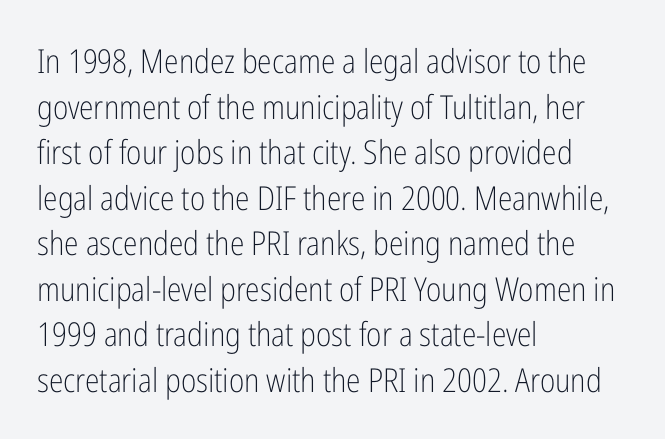
Stems and bowls with no extra thickness — not bold. Observe the absence of serifs on each vertical stroke in this sample. The foot of each line stays bare and open. In terms of letterspacing, this is plain default setting. The passage shown stacks its lines at a standard gap.
